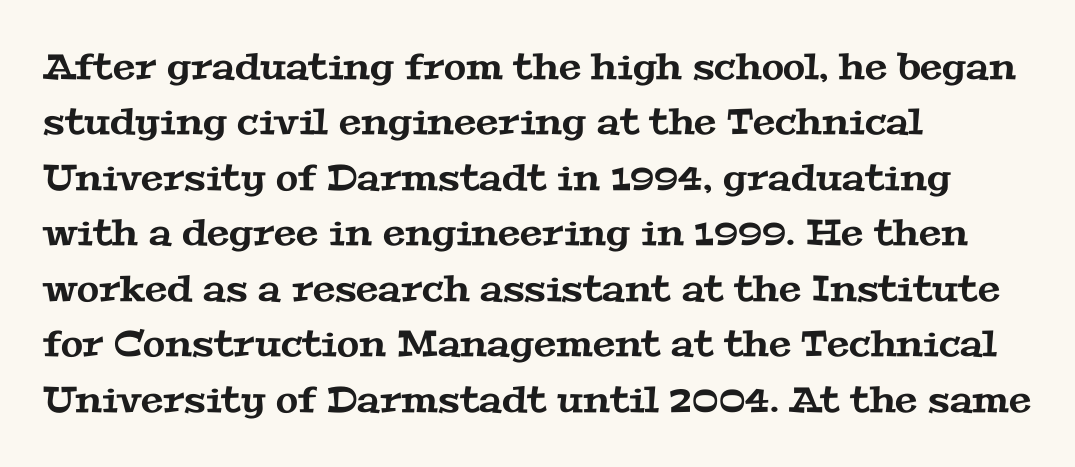
The image shows 36 px wide serif type; set left-aligned, normal line spacing (1.54x), normal letter spacing, not underlined; medium stroke contrast and a medium x-height.
